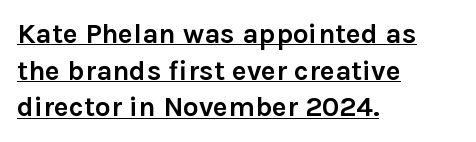
{"serif": "no", "italic": "no", "bold": "yes", "weight": "semibold", "width": "normal", "stroke_contrast": "low", "x_height": "medium", "monospaced": "no", "underline": "yes", "align": "left", "line_spacing": "normal", "line_spacing_ratio": 1.31, "letter_spacing": "normal", "letter_spacing_em": 0.0, "glyph_px": 28}
